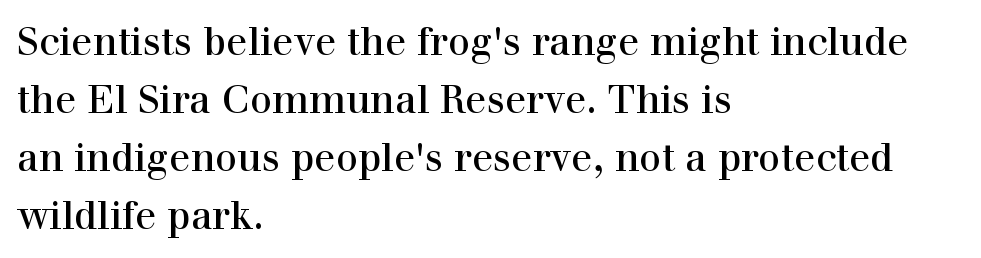
The image shows 39 px serif type, upright; set left-aligned, normal line spacing (1.49x), normal letter spacing, not underlined; a medium x-height.
